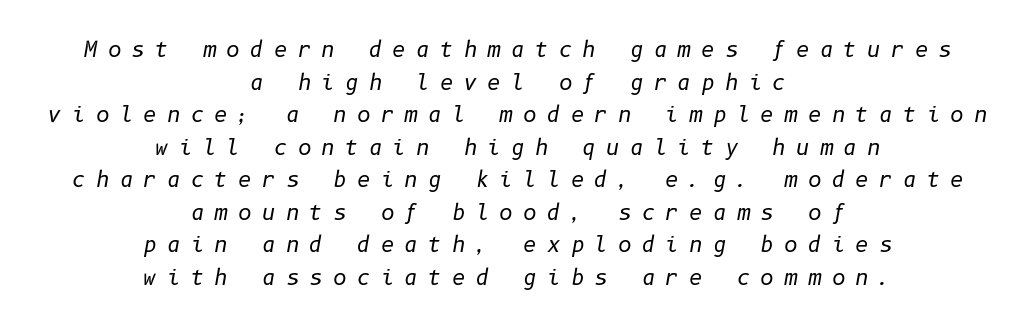
Q: Is the text bold? A: No.
Q: Is the text italic (slanted)? A: Yes, it leans right by about 10 degrees.
Q: Is the text underlined? A: No.
Q: How is the paragraph aligned? A: Centered.
Q: Is the spacing between letters normal or unusually wide? A: Unusually wide.
Q: Is the spacing between lines tight, normal or loose? A: Normal.
